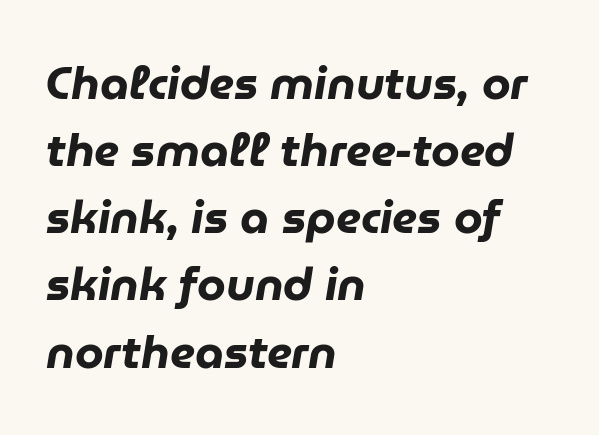
Q: Is the text bold? A: Yes.
Q: Is the text italic (slanted)? A: Yes, it leans right by about 9 degrees.
Q: Is the text underlined? A: No.
Q: How is the paragraph aligned? A: Left-aligned.
Q: Is the spacing between letters normal or unusually wide? A: Normal.
Q: Is the spacing between lines tight, normal or loose? A: Normal.
Q: Width (condensed, normal, or wide)? A: Normal.
Q: Stroke contrast? A: Low.
Q: x-height? A: Medium.
Q: Monospaced? A: No.
